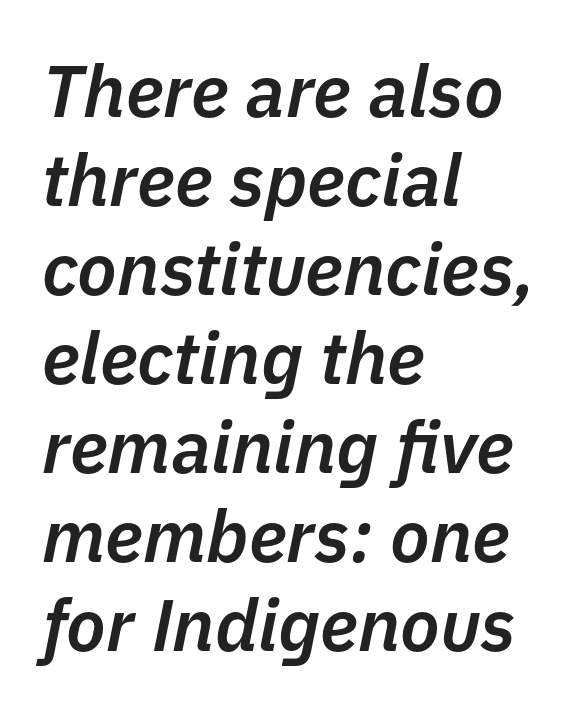
There is no visible air inserted between adjacent glyphs. The sample has been set in demibold, a notch under bold. Observe the lean: these are italic letterforms. Each letter keeps its own natural width here, so spacing adapts to shape. Is the block centered? No — it sits flush against the left margin. Underlining? Definitely not there.
